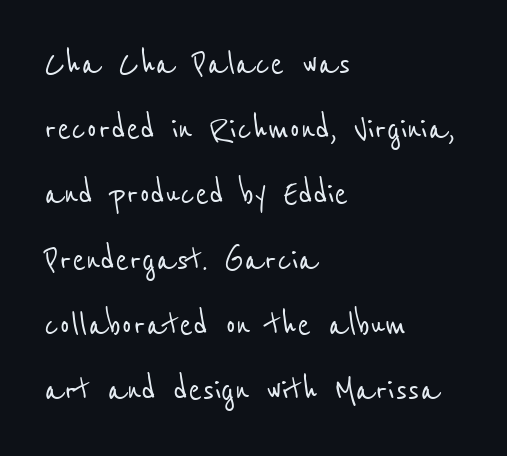
The image shows 41 px condensed sans-serif type; set left-aligned, normal line spacing (1.59x), normal letter spacing, not underlined; low stroke contrast and a medium x-height.
